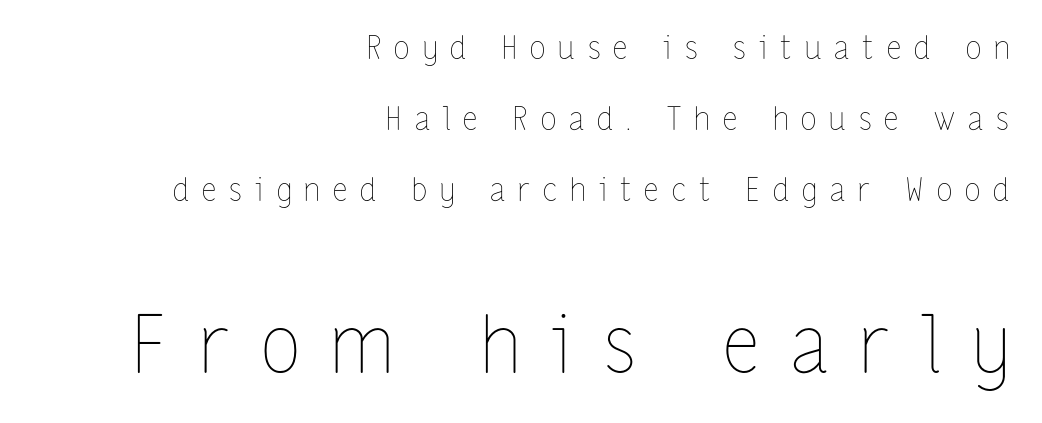
Larger block? The one below; the one above is distinctly smaller. Here the glyphs are tracked loosely, breaking word shapes into spaced letters. The paragraph shown leans on its right margin. Heft: none added — not bold.
